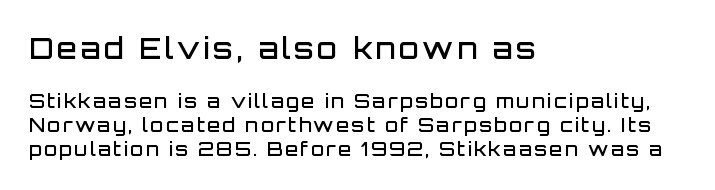
Regular leading. Letters rest on an invisible, unmarked baseline. Firm but not heavy-handed strokes: this text is semibold. Each letter keeps its own natural width here, so spacing adapts to shape.
